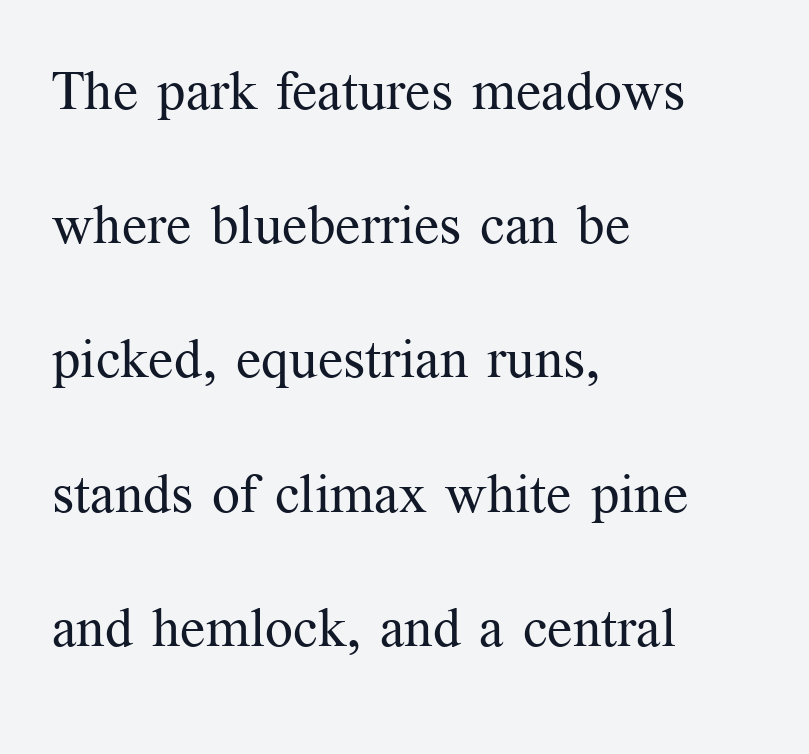
{"serif": "yes", "italic": "no", "bold": "no", "weight": "regular", "width": "normal", "stroke_contrast": "medium", "x_height": "medium", "monospaced": "no", "underline": "no", "align": "left", "line_spacing": "loose", "line_spacing_ratio": 2.44, "letter_spacing": "normal", "letter_spacing_em": 0.0, "glyph_px": 55}
